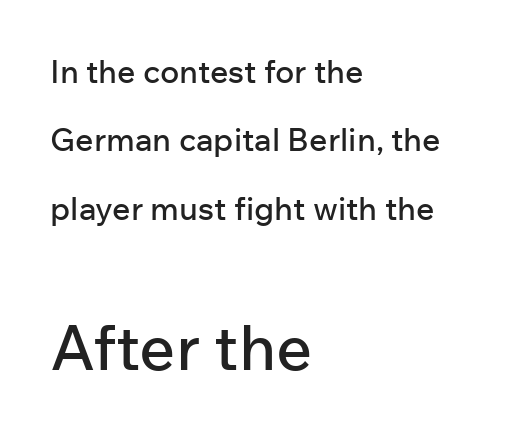
The image shows 63 px sans-serif type, upright; set left-aligned, loose line spacing (2.14x), normal letter spacing, not underlined; the second (bottom) block is 1.97x larger; low stroke contrast and a medium x-height.
